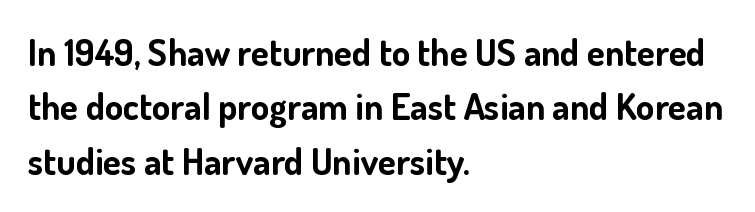
The image shows 37 px bold sans-serif type, upright; set left-aligned, normal line spacing (1.47x), normal letter spacing, not underlined; low stroke contrast and a small x-height.
